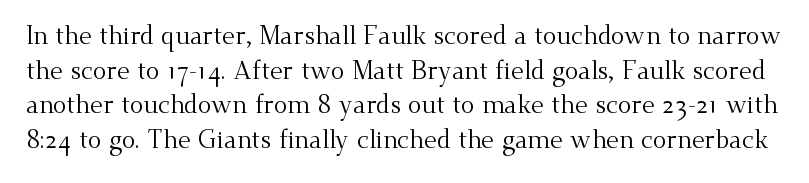
Every character sits straight up, as roman type does. Spacing between characters is what you'd get straight out of the box. Stems and bowls with no extra thickness — not bold. Evenly set lines give the paragraph a standard silhouette.
